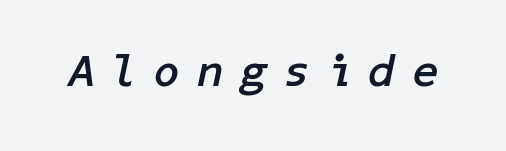
Q: Is the text bold? A: Yes.
Q: Is the text italic (slanted)? A: Yes, it leans right by about 11 degrees.
Q: Is the text underlined? A: No.
Q: Is the spacing between letters normal or unusually wide? A: Unusually wide.
Q: Width (condensed, normal, or wide)? A: Normal.
Q: Stroke contrast? A: Low.
Q: x-height? A: Medium.
